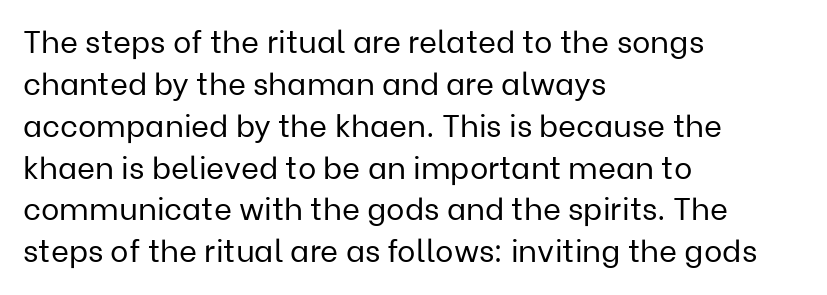
The image shows 31 px regular-weight sans-serif type, upright; set left-aligned, normal line spacing (1.35x), normal letter spacing, not underlined; low stroke contrast and a medium x-height.
